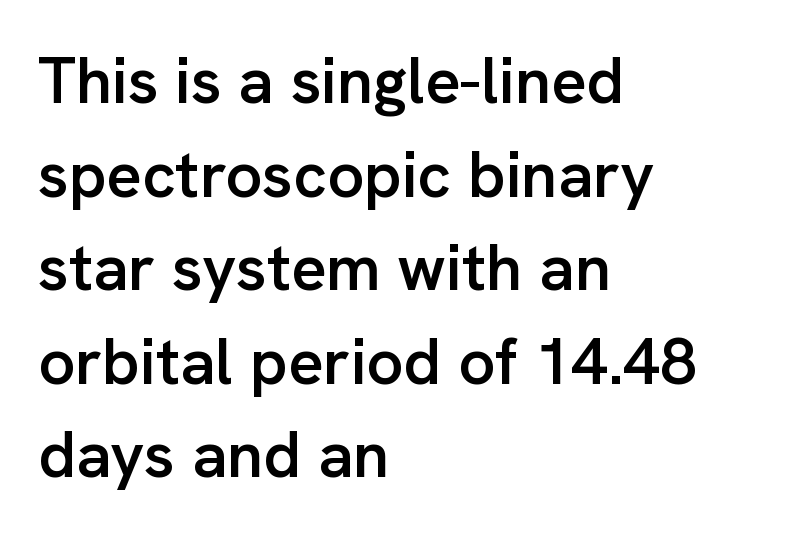
The image shows 65 px semibold sans-serif type, upright; set left-aligned, normal line spacing (1.44x), normal letter spacing, not underlined; low stroke contrast and a medium x-height.
